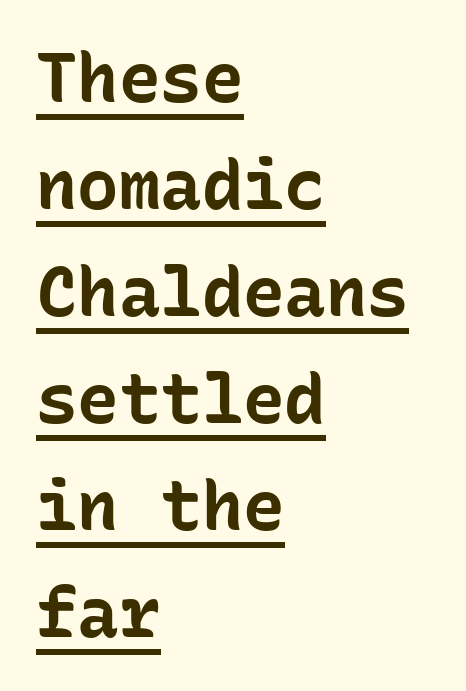
Check where the strokes stop: nothing finishes them off — pure sans. Rendered with straight, roman letterforms. Does the weight exceed regular? Yes, all the way to bold. The passage is arranged the way most books set body copy — flush left.
